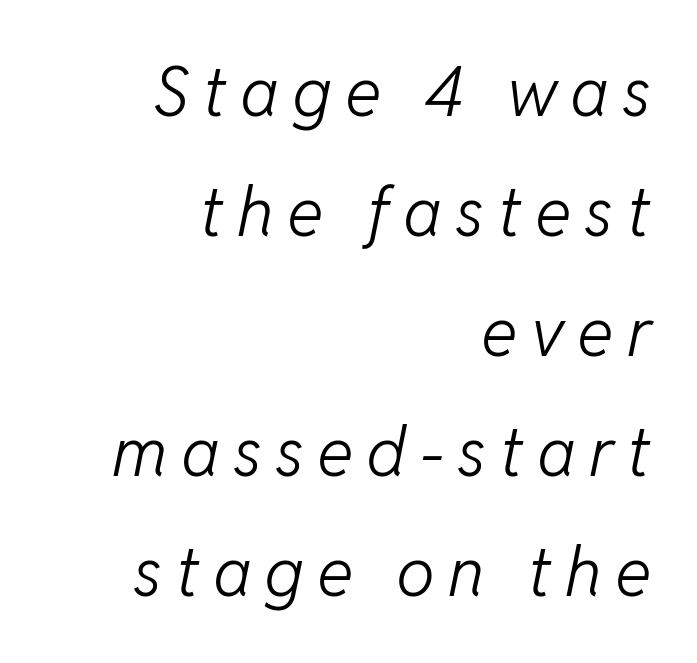
The image shows 69 px light type, italic (leaning right); set right-aligned, line spacing 1.74x, not underlined; low stroke contrast and a medium x-height.
